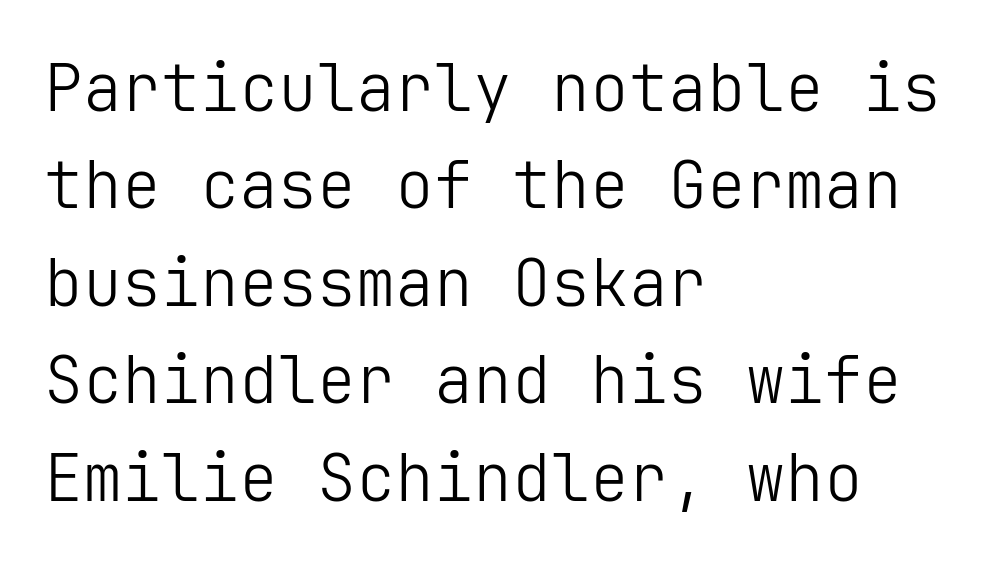
Q: Is the text bold? A: No.
Q: Is the text italic (slanted)? A: No, it is upright.
Q: Is the typeface a serif or a sans-serif typeface? A: Sans-serif.
Q: Is the text underlined? A: No.
Q: How is the paragraph aligned? A: Left-aligned.
Q: Is the spacing between letters normal or unusually wide? A: Normal.
Q: Is the spacing between lines tight, normal or loose? A: Normal.
Q: Width (condensed, normal, or wide)? A: Normal.
Q: Stroke contrast? A: Low.
Q: x-height? A: Medium.
